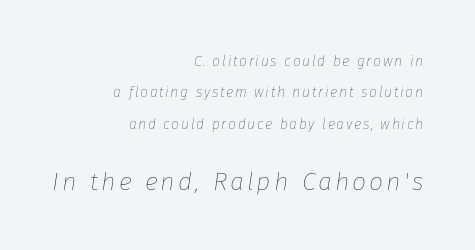
Q: Is the text bold? A: No.
Q: Is the text italic (slanted)? A: Yes, it leans right by about 8 degrees.
Q: Is the text underlined? A: No.
Q: How is the paragraph aligned? A: Right-aligned.
Q: Is the spacing between lines tight, normal or loose? A: Loose.
Q: Which block of text is set in a larger size, the first (top) or the second (bottom)? A: The second (bottom) one.
